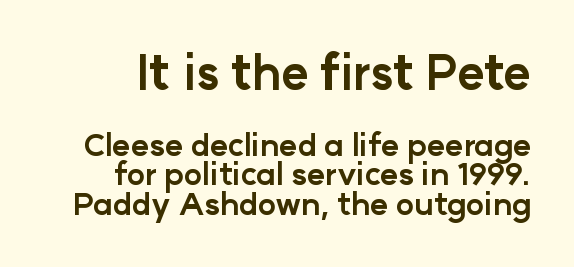
The letters in the upper block stand taller than those in the block below. This is sans-serif lettering, the kind often seen on screens and signage. A clean baseline with only descenders dipping below it. The passage shown has conventional tracking throughout. Each letter keeps its own natural width here, so spacing adapts to shape.
